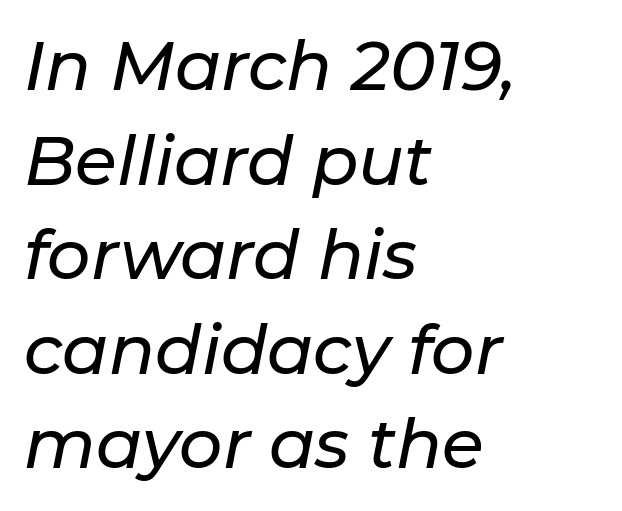
Plain, unruled lines of type. Posture: slanted. A typesetter would call this proportional, since set widths differ per character. Look at the tracking — it's just the regular setting, nothing added. The rag falls on the right side of this text block. Regarding leading, the lines here are spaced in the standard way.
